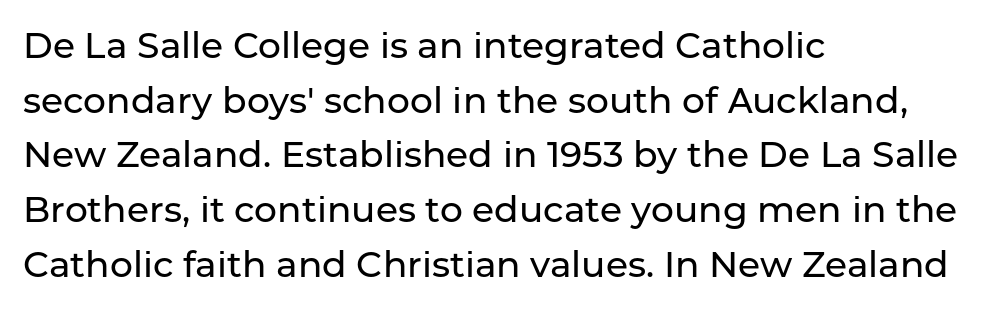
{"serif": "no", "italic": "no", "width": "normal", "stroke_contrast": "low", "x_height": "medium", "monospaced": "no", "underline": "no", "align": "left", "line_spacing": "normal", "line_spacing_ratio": 1.52, "letter_spacing": "normal", "letter_spacing_em": 0.0, "glyph_px": 36}
